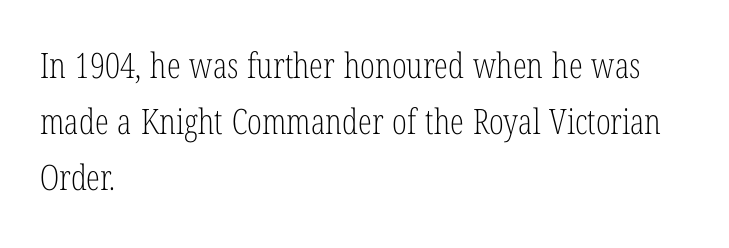
Q: Is the text bold? A: No.
Q: Is the text italic (slanted)? A: No, it is upright.
Q: Is the typeface a serif or a sans-serif typeface? A: Serif.
Q: Is the text underlined? A: No.
Q: How is the paragraph aligned? A: Left-aligned.
Q: Is the spacing between letters normal or unusually wide? A: Normal.
Q: Is the spacing between lines tight, normal or loose? A: Normal.
Q: Width (condensed, normal, or wide)? A: Condensed.
Q: Stroke contrast? A: Low.
Q: x-height? A: Medium.
Q: Monospaced? A: No.
